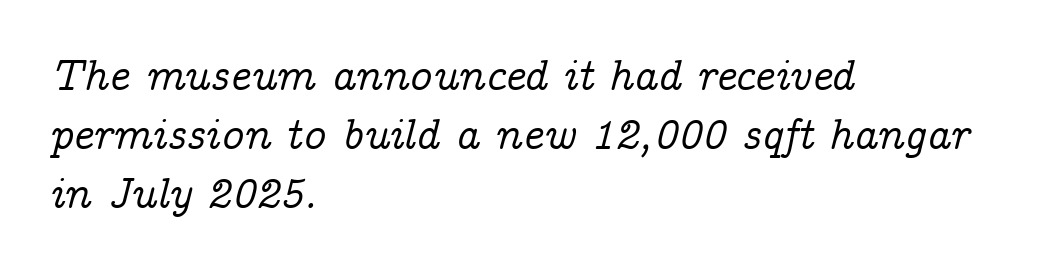
The image shows 44 px serif type, italic (leaning right); set left-aligned, normal line spacing (1.34x), normal letter spacing, not underlined; low stroke contrast and a medium x-height.
